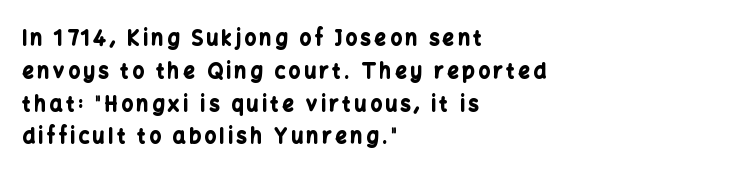
This is roman type, the default non-slanted kind. Horizontally, the lines are justified to the leading edge only. Lines of text with bare space underneath. The leading is moderate, giving the passage an even texture. Strong, thick strokes mark this as bold type.
